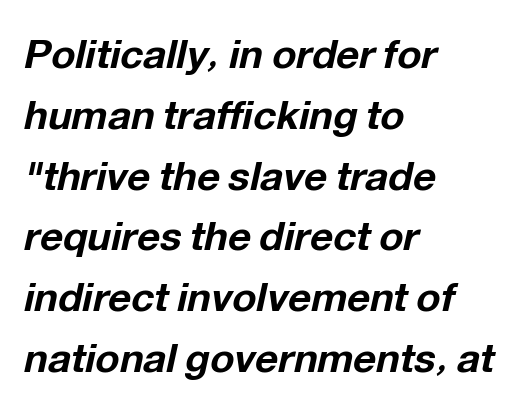
{"italic": "yes", "lean": "right", "slant_degrees": 12, "bold": "yes", "weight": "bold", "width": "normal", "stroke_contrast": "low", "x_height": "medium", "monospaced": "no", "underline": "no", "align": "left", "line_spacing": "normal", "line_spacing_ratio": 1.52, "letter_spacing": "normal", "letter_spacing_em": 0.0, "glyph_px": 40}
